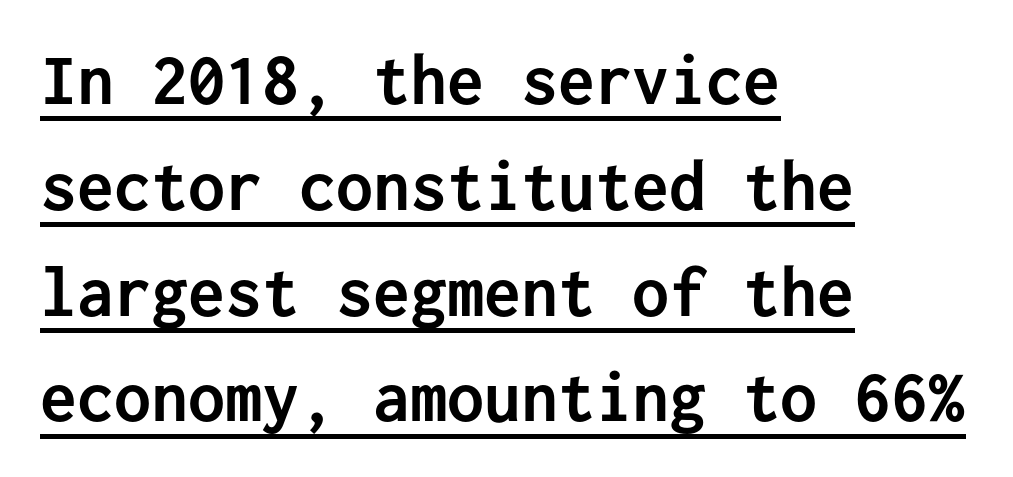
This is underlined copy, the kind a proofreader might mark for attention. Honestly, the letter spacing is just normal — you wouldn't notice it. Is this a sans? Yes — the strokes have no serifs. Vertical strokes here are truly vertical. The passage shown is typed in a monospace face where columns stay perfectly aligned.
